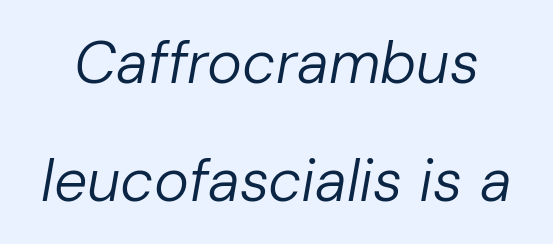
Q: Is the text bold? A: No.
Q: Is the text italic (slanted)? A: Yes, it leans right by about 10 degrees.
Q: Is the text underlined? A: No.
Q: Is the spacing between letters normal or unusually wide? A: Normal.
Q: Is the spacing between lines tight, normal or loose? A: Loose.
Q: Width (condensed, normal, or wide)? A: Normal.
Q: Stroke contrast? A: Low.
Q: x-height? A: Medium.
Q: Monospaced? A: No.
